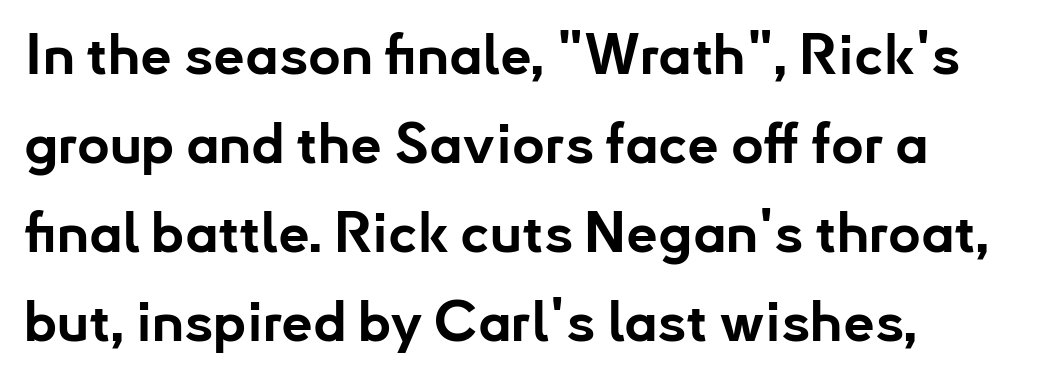
Unlike a traditional serif, this face leaves its strokes unadorned. Anything drawn beneath the words? Only blank space. Thick stems and heavy bowls — unmistakably bold. Looks like regular typesetting: each glyph gets only the width it needs. The line-height multiplier appears to be the usual default. Tracking value appears to be zero — textbook default spacing.
